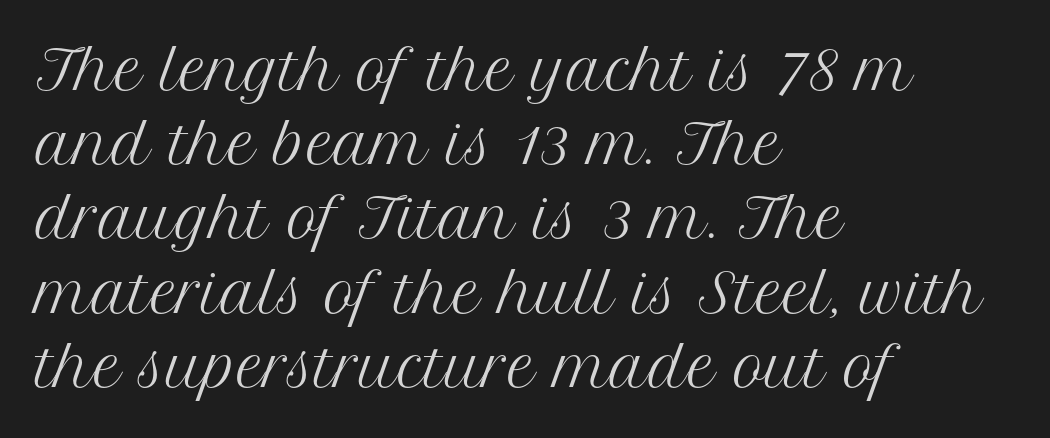
What's the leading like? Ordinary, nothing unusual. The zone under the glyphs is completely vacant. Small tapered or slab feet sit at the stroke ends, so this counts as serif.
